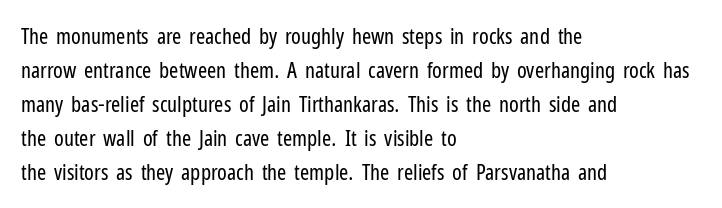
The image shows 22 px text type, upright; set left-aligned, normal line spacing (1.54x), normal letter spacing, not underlined.
